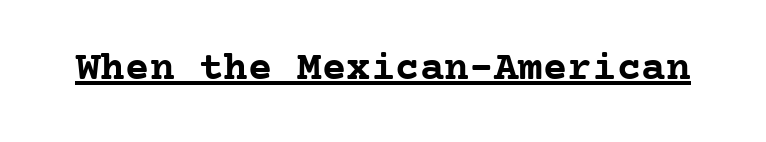
The image shows 41 px semibold serif type, upright, monospaced; set normal letter spacing, underlined; low stroke contrast and a medium x-height.
